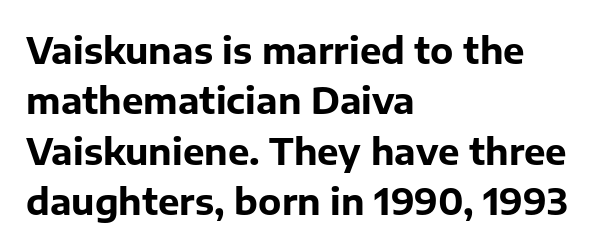
Q: Is the text bold? A: Yes.
Q: Is the text italic (slanted)? A: No, it is upright.
Q: Is the typeface a serif or a sans-serif typeface? A: Sans-serif.
Q: Is the text underlined? A: No.
Q: How is the paragraph aligned? A: Left-aligned.
Q: Is the spacing between letters normal or unusually wide? A: Normal.
Q: Is the spacing between lines tight, normal or loose? A: Normal.
Q: Width (condensed, normal, or wide)? A: Normal.
Q: Stroke contrast? A: Low.
Q: x-height? A: Medium.
Q: Monospaced? A: No.
